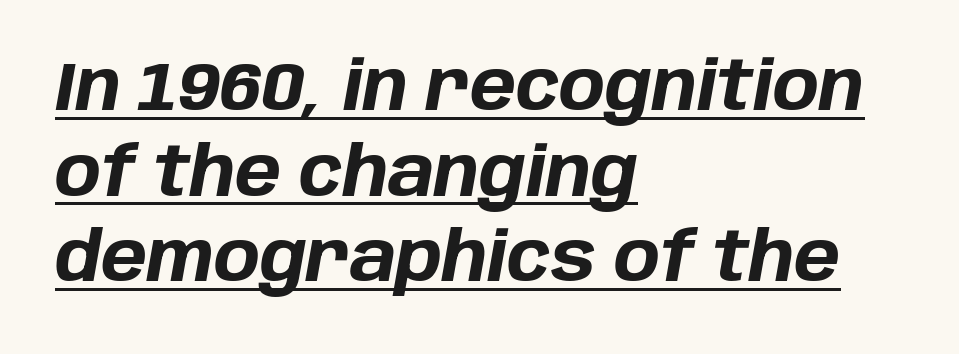
{"italic": "yes", "lean": "right", "slant_degrees": 10, "bold": "yes", "weight": "bold", "width": "normal", "stroke_contrast": "low", "x_height": "large", "monospaced": "no", "underline": "yes", "align": "left", "line_spacing_ratio": 1.24, "letter_spacing": "normal", "letter_spacing_em": 0.0, "glyph_px": 69}
